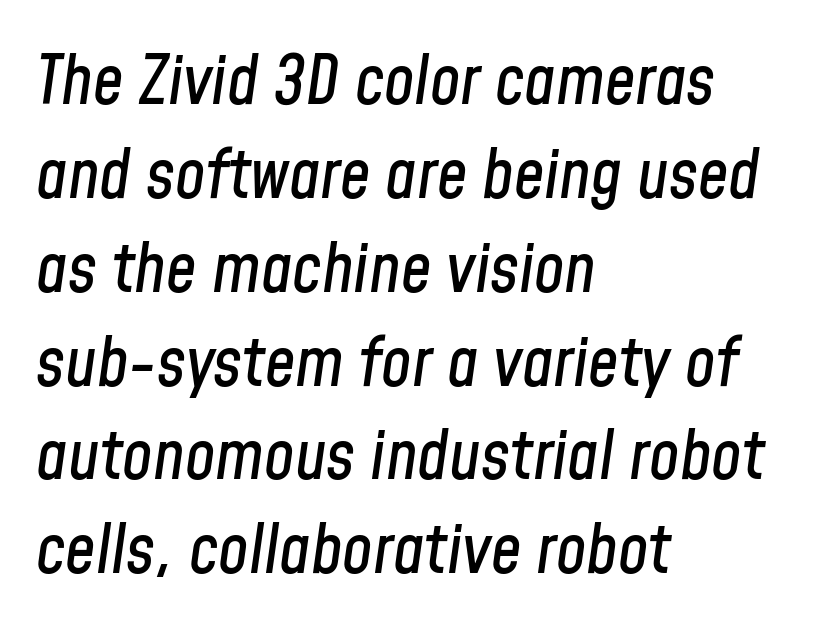
{"italic": "yes", "lean": "right", "slant_degrees": 8, "width": "condensed", "stroke_contrast": "low", "x_height": "medium", "monospaced": "no", "underline": "no", "align": "left", "line_spacing": "normal", "line_spacing_ratio": 1.38, "letter_spacing": "normal", "letter_spacing_em": 0.0, "glyph_px": 68}
